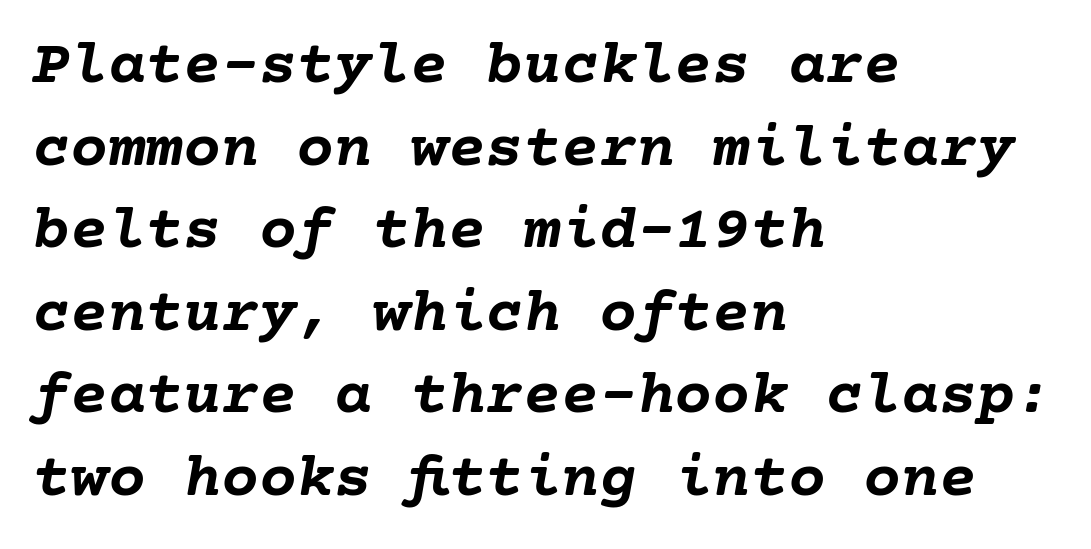
The image shows 63 px semibold type, italic (leaning right); set left-aligned, normal line spacing (1.31x), normal letter spacing, not underlined; low stroke contrast and a medium x-height.
